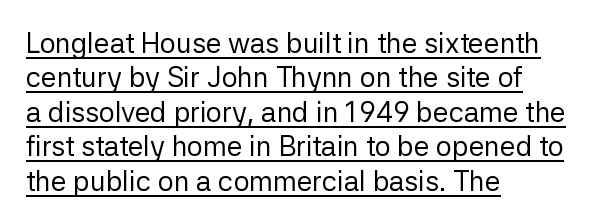
{"serif": "no", "italic": "no", "bold": "no", "weight": "regular", "width": "normal", "stroke_contrast": "low", "x_height": "medium", "monospaced": "no", "underline": "yes", "align": "left", "line_spacing_ratio": 1.23, "letter_spacing": "normal", "letter_spacing_em": 0.0, "glyph_px": 28}
